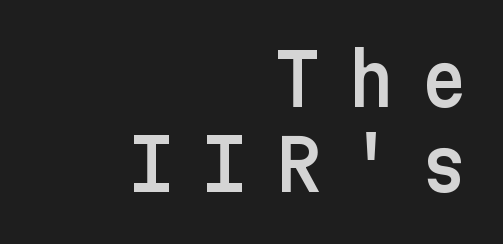
You could only call the tracking loose — the letters float apart. Where is the straight margin? On the right. The space beneath each line is pristine and unruled. This sample uses an upright cut, with every glyph sitting square on the baseline. No feet cap the strokes, marking this as sans-serif type.
